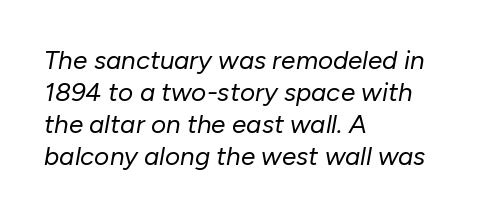
Horizontal alignment here is leftward, the default for most running prose. The gap between lines stays unmarked. If you drew a line through each stem, it would be angled. The typesetting does not lean heavy: it is not bold. The line texture is even and compact thanks to regular tracking.
